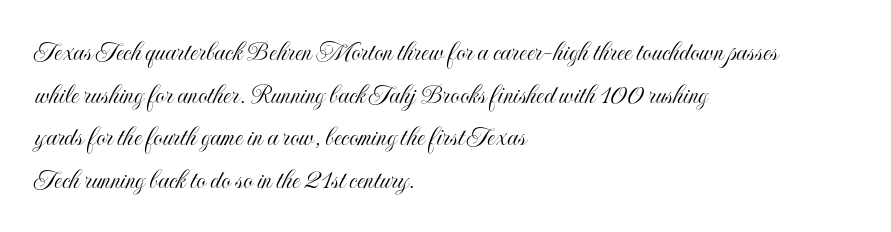
{"width": "condensed", "x_height": "small", "monospaced": "no", "underline": "no", "align": "left", "line_spacing": "normal", "line_spacing_ratio": 1.47, "letter_spacing": "normal", "letter_spacing_em": 0.0, "glyph_px": 29}
